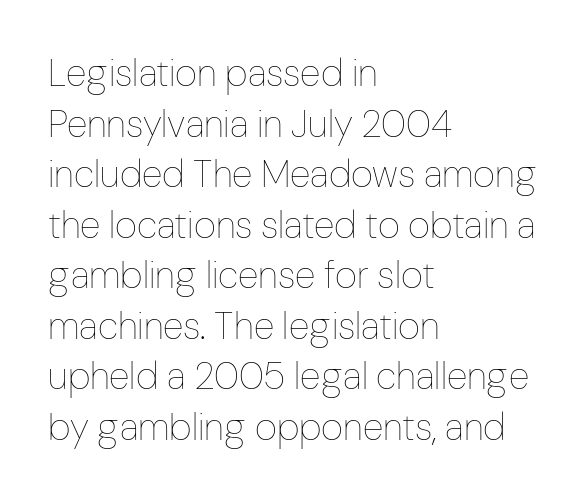
{"italic": "no", "bold": "no", "weight": "thin", "width": "condensed", "stroke_contrast": "low", "x_height": "medium", "monospaced": "no", "underline": "no", "align": "left", "line_spacing": "normal", "line_spacing_ratio": 1.33, "letter_spacing": "normal", "letter_spacing_em": 0.0, "glyph_px": 38}
